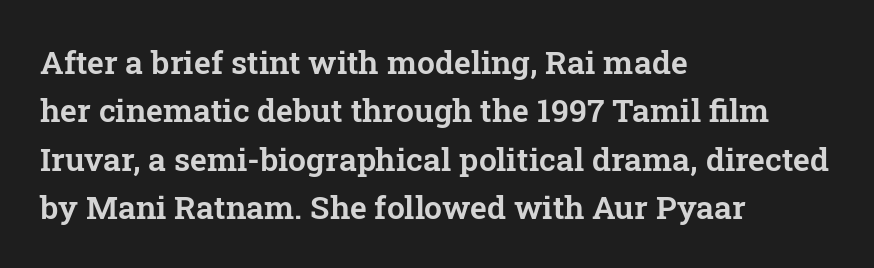
Q: Is the text italic (slanted)? A: No, it is upright.
Q: Is the typeface a serif or a sans-serif typeface? A: Serif.
Q: Is the text underlined? A: No.
Q: How is the paragraph aligned? A: Left-aligned.
Q: Is the spacing between letters normal or unusually wide? A: Normal.
Q: Is the spacing between lines tight, normal or loose? A: Normal.
Q: Width (condensed, normal, or wide)? A: Normal.
Q: Stroke contrast? A: Low.
Q: x-height? A: Medium.
Q: Monospaced? A: No.
